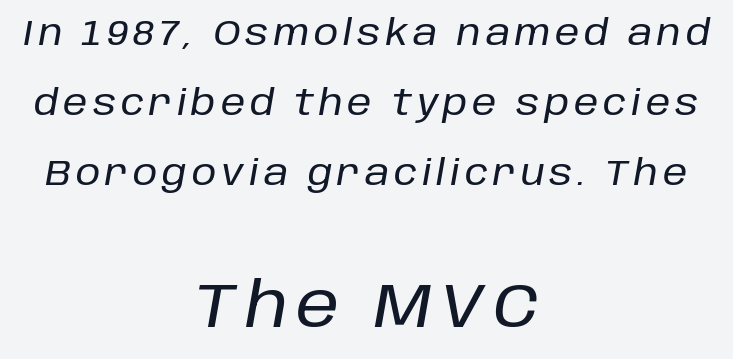
The image shows 62 px text type, italic (leaning right); set centered, loose line spacing (2.0x), not underlined; the second (bottom) block is 1.77x larger; low stroke contrast and a large x-height.
